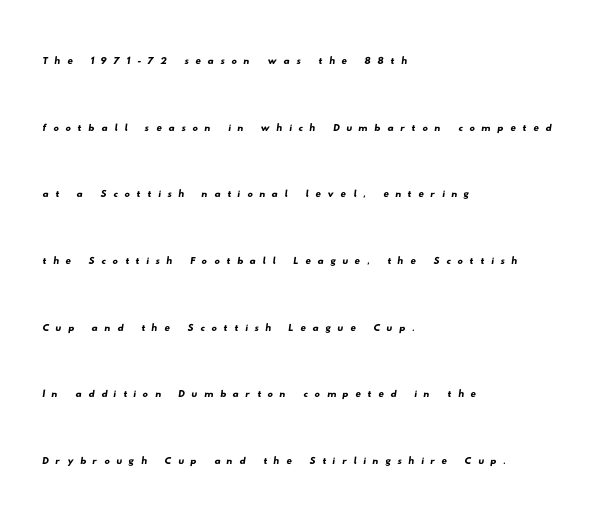
The image shows 27 px text type; set left-aligned, loose line spacing (2.47x), unusually wide letter spacing (+0.24 em), not underlined.
